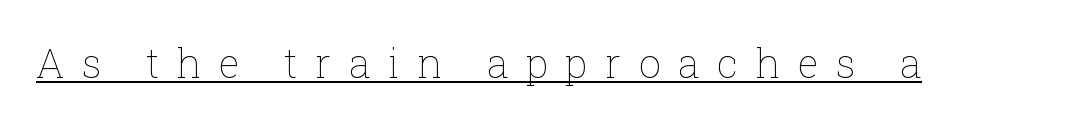
Q: Is the text bold? A: No.
Q: Is the text italic (slanted)? A: No, it is upright.
Q: Is the text underlined? A: Yes.
Q: Is the spacing between letters normal or unusually wide? A: Unusually wide.
Q: Width (condensed, normal, or wide)? A: Normal.
Q: Stroke contrast? A: Low.
Q: x-height? A: Medium.
Q: Monospaced? A: No.
